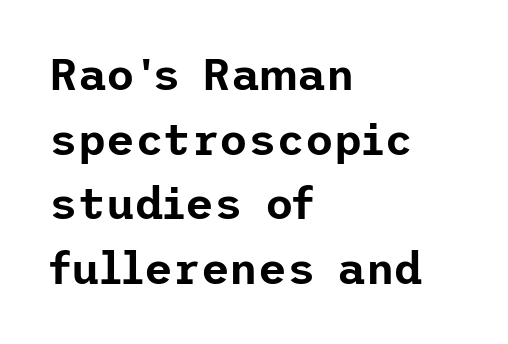
Posture: vertical. Each new line begins a customary step beneath the previous one. Letterform terminals end flat and unadorned throughout the passage. Short and long lines alike share a common starting point at left. In terms of letterspacing, this is plain default setting.
